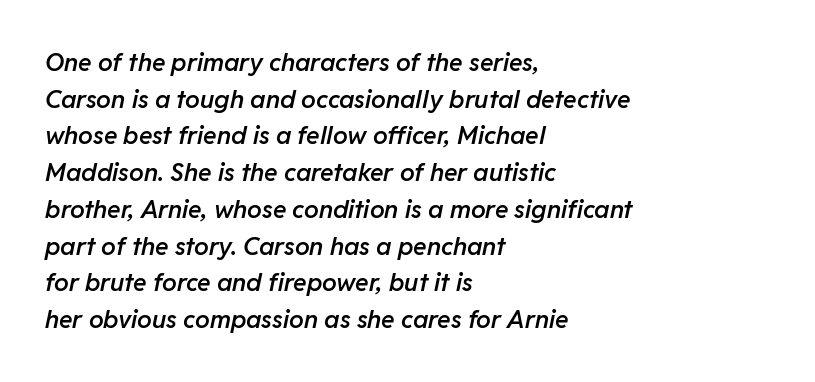
The image shows 25 px text type, italic (leaning right); set left-aligned, normal line spacing (1.47x), normal letter spacing, not underlined.
